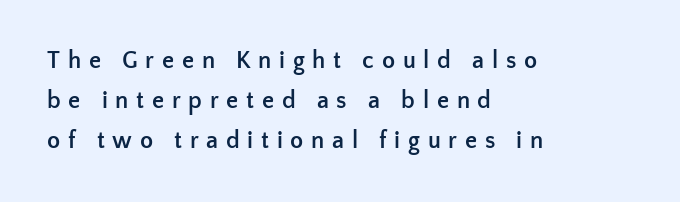
Honestly, the letter spacing is so wide it's the main thing you notice. Bare-footed words on every line. One glance says typical: line gaps are just what's usual. Students, this is bold: see how much ink each stroke carries.
